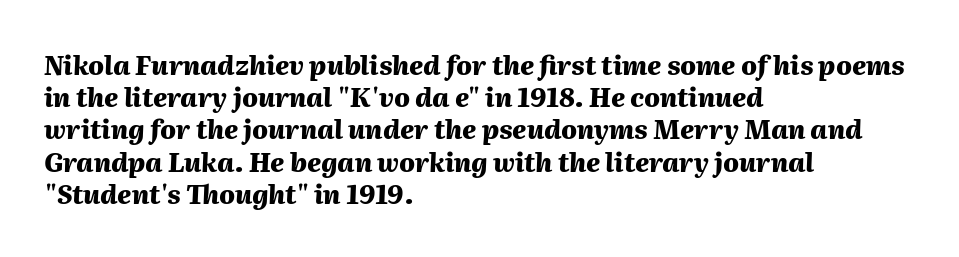
Underlining? Definitely not there. You'd pick this weight for a headline — it's a proper bold. Tracking value appears to be zero — textbook default spacing. The rag falls on the right side of this text block. The letters are slanted; this is an italic face.
